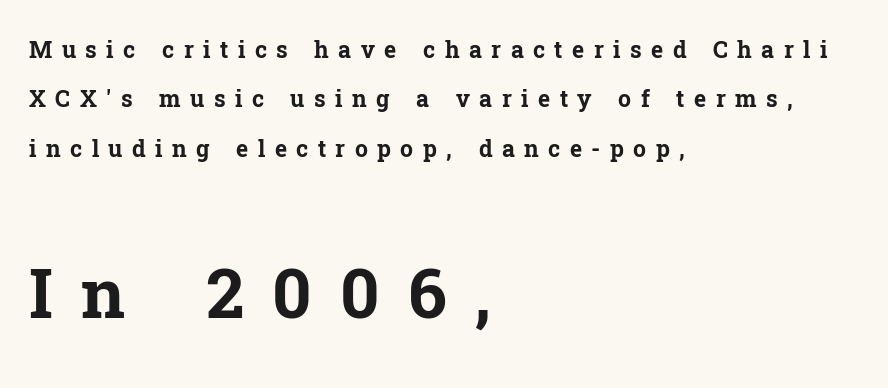
Caption: expanded tracking, letters set apart. The zone under the glyphs is completely vacant. The font family rendered here belongs to the serif group. The letters are bold, with thick, heavy strokes. A roman cut, with each character standing at attention. The lines in this sample share a left origin and differ only in where they stop.
